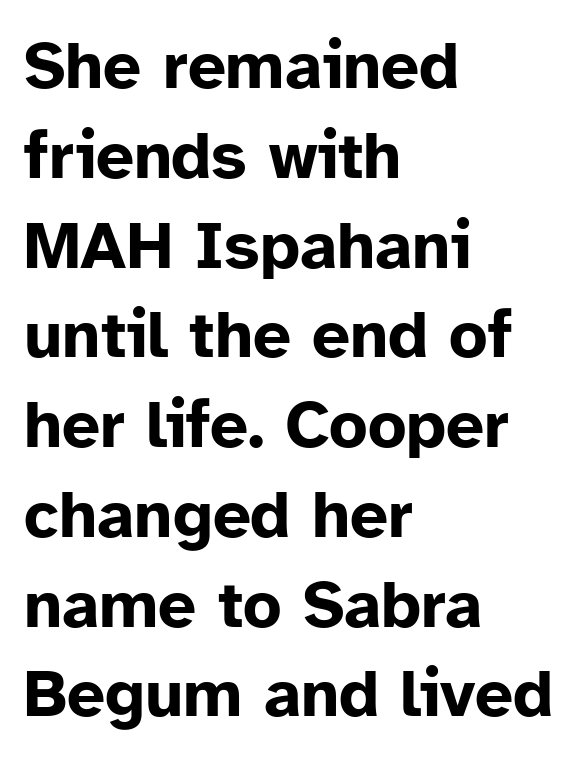
Grotesque or geometric, the face here clearly has no serifs. Nothing unusual about the tracking: characters are spaced as the font intends. A bare baseline throughout the passage. If you drew a ruler down the left edge, every line would touch it. When letters stand straight like this, we call the style roman or upright.
